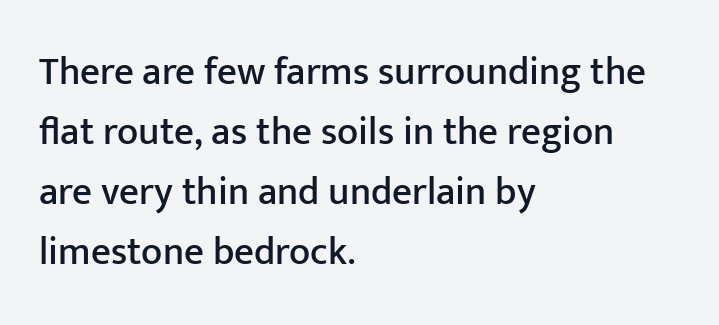
{"serif": "no", "italic": "no", "width": "normal", "stroke_contrast": "low", "x_height": "medium", "monospaced": "no", "underline": "no", "align": "left", "line_spacing": "normal", "line_spacing_ratio": 1.54, "letter_spacing": "normal", "letter_spacing_em": 0.0, "glyph_px": 39}
